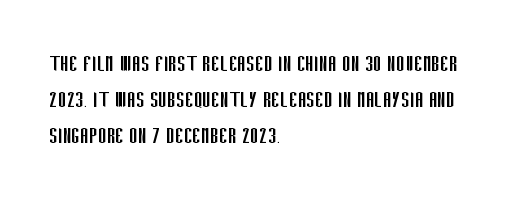
The characters are drawn with everyday or finer stroke widths. Line beginnings align vertically; line endings do not. Rule under the text: the space is simply empty. Words appear dense and cohesive because spacing is normal. Whoever set this chose a conventional vertical rhythm. Rendered with straight, roman letterforms.
